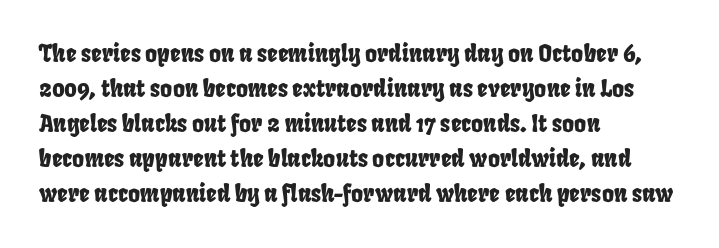
Q: Is the text underlined? A: No.
Q: How is the paragraph aligned? A: Left-aligned.
Q: Is the spacing between letters normal or unusually wide? A: Normal.
Q: Is the spacing between lines tight, normal or loose? A: Normal.
